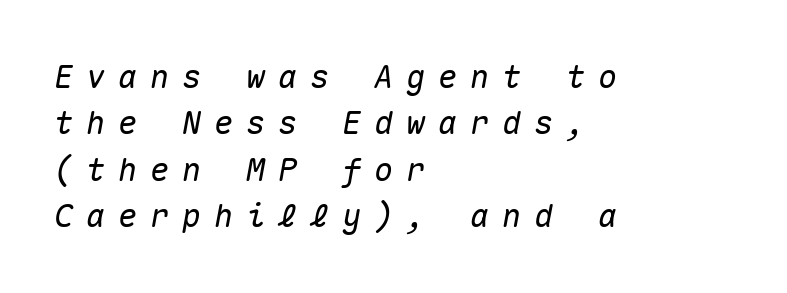
{"italic": "yes", "lean": "right", "slant_degrees": 10, "width": "normal", "stroke_contrast": "medium", "x_height": "medium", "monospaced": "yes", "underline": "no", "align": "left", "line_spacing": "normal", "line_spacing_ratio": 1.45, "letter_spacing": "wide", "letter_spacing_em": 0.4, "glyph_px": 32}
